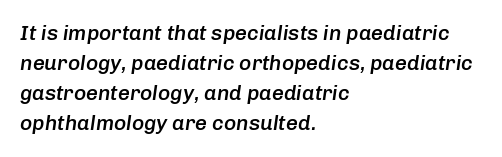
Q: Is the text bold? A: Semi-bold.
Q: Is the text italic (slanted)? A: Yes, it leans right by about 8 degrees.
Q: Is the text underlined? A: No.
Q: How is the paragraph aligned? A: Left-aligned.
Q: Is the spacing between letters normal or unusually wide? A: Normal.
Q: Is the spacing between lines tight, normal or loose? A: Normal.
